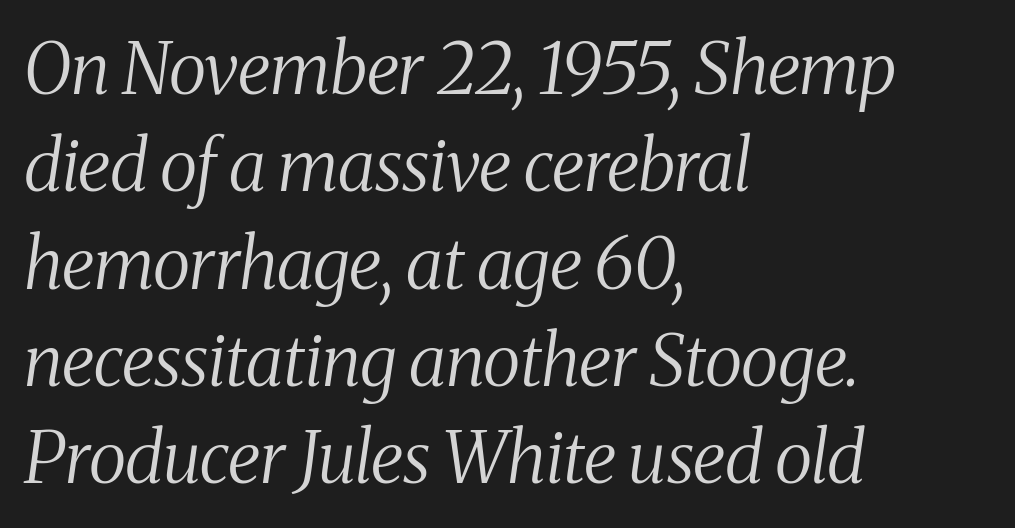
The image shows 71 px regular-weight, condensed serif type, italic (leaning right); set left-aligned, normal line spacing (1.37x), normal letter spacing, not underlined; medium stroke contrast and a medium x-height.
